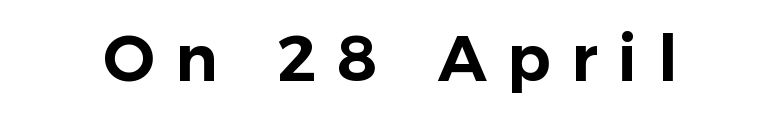
Anything drawn beneath the words? Only blank space. Unlike italic type, these characters show no tilt at all. The letters are spread apart with noticeably loose tracking. Here the designer chose a conventional face with non-uniform glyph widths. In terms of letterform style, serifs are entirely absent.
